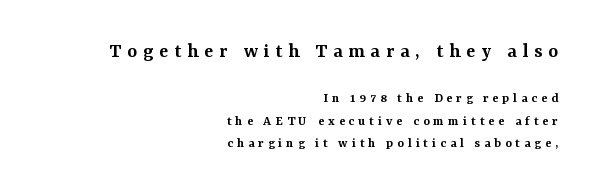
A bare baseline throughout the passage. The characters look somewhat weighty, a semibold short of true bold. Style check: upright. In CSS terms this would be text-align: right.
